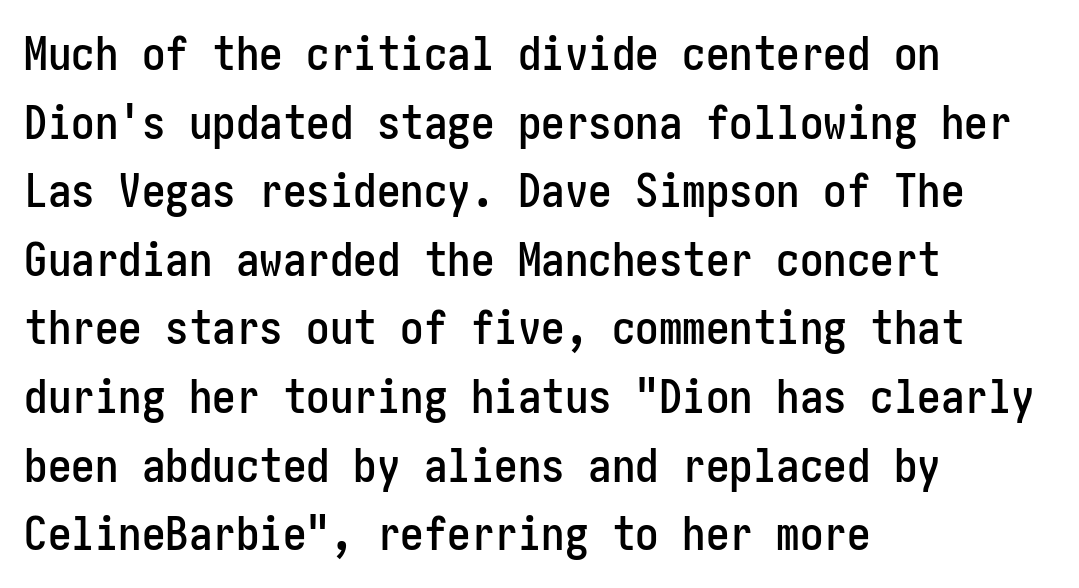
{"serif": "no", "italic": "no", "width": "condensed", "stroke_contrast": "low", "x_height": "medium", "underline": "no", "align": "left", "line_spacing": "normal", "line_spacing_ratio": 1.46, "letter_spacing": "normal", "letter_spacing_em": 0.0, "glyph_px": 47}
